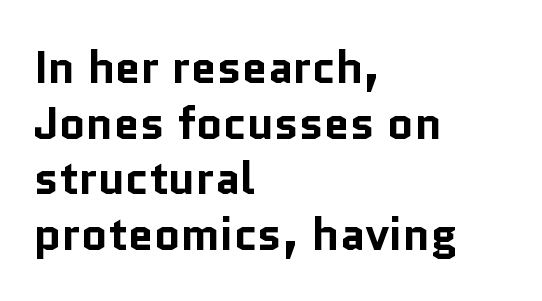
Q: Is the text bold? A: Yes.
Q: Is the text italic (slanted)? A: No, it is upright.
Q: Is the typeface a serif or a sans-serif typeface? A: Sans-serif.
Q: Is the text underlined? A: No.
Q: How is the paragraph aligned? A: Left-aligned.
Q: Is the spacing between letters normal or unusually wide? A: Normal.
Q: Width (condensed, normal, or wide)? A: Normal.
Q: Stroke contrast? A: Low.
Q: x-height? A: Medium.
Q: Monospaced? A: No.
